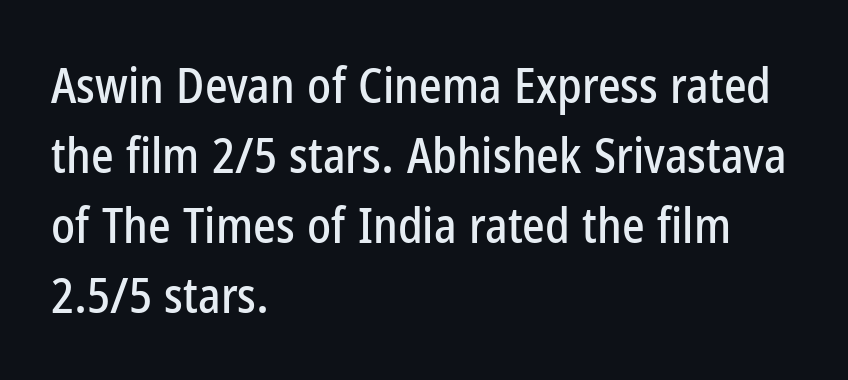
{"serif": "no", "italic": "no", "width": "condensed", "stroke_contrast": "low", "x_height": "medium", "monospaced": "no", "underline": "no", "align": "left", "line_spacing": "normal", "line_spacing_ratio": 1.46, "letter_spacing": "normal", "letter_spacing_em": 0.0, "glyph_px": 48}
